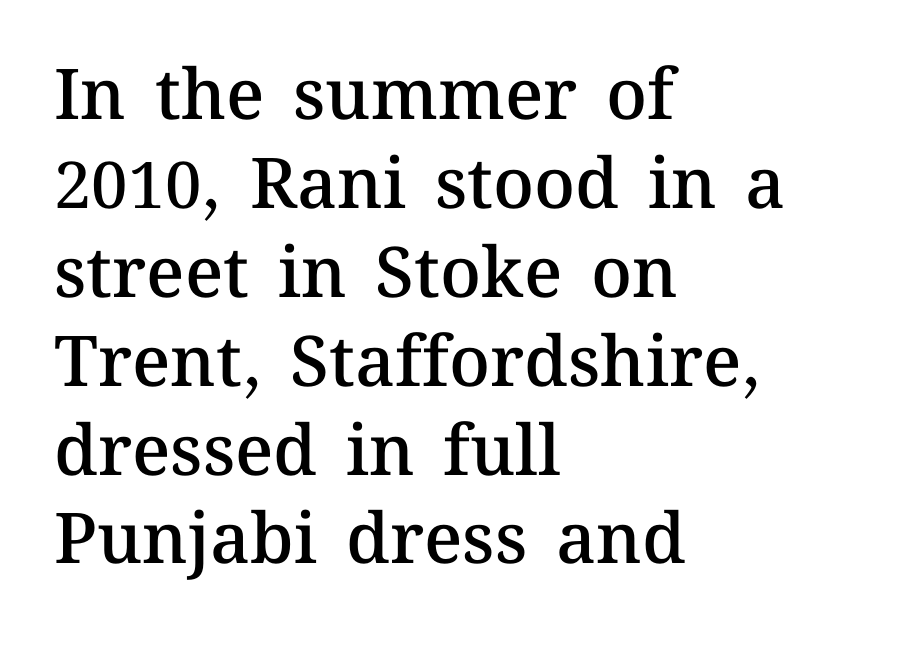
Q: Is the text bold? A: Semi-bold.
Q: Is the text italic (slanted)? A: No, it is upright.
Q: Is the text underlined? A: No.
Q: How is the paragraph aligned? A: Left-aligned.
Q: Is the spacing between letters normal or unusually wide? A: Normal.
Q: Is the spacing between lines tight, normal or loose? A: Normal.
Q: Width (condensed, normal, or wide)? A: Normal.
Q: Stroke contrast? A: Medium.
Q: x-height? A: Medium.
Q: Monospaced? A: No.
